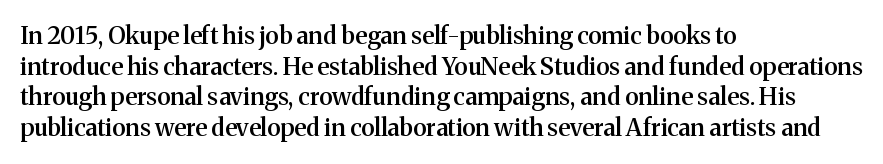
The image shows 24 px text type, upright; set left-aligned, normal line spacing (1.28x), normal letter spacing, not underlined.
